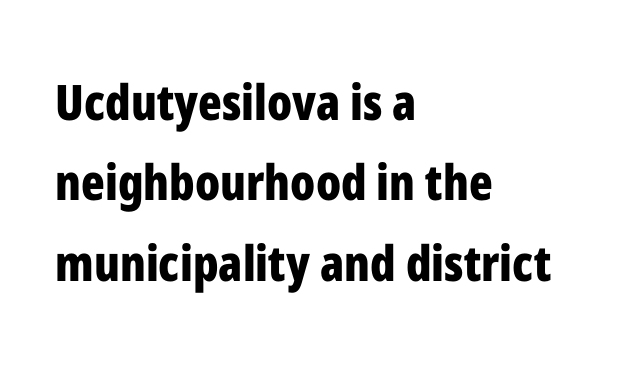
Plenty of ink on the page — the face is bold. Observe the ordinary spacing: letters are neighbours, not strangers. The passage shown is typed in a proportional face where columns would drift. In CSS terms this would be text-align: left. Does the leading feel generous? No, just average. This sample uses a sans-serif face.
